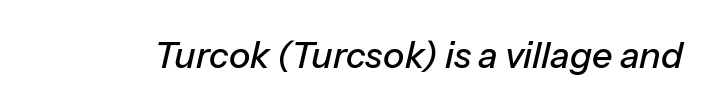
{"italic": "yes", "lean": "right", "slant_degrees": 13, "width": "normal", "stroke_contrast": "low", "x_height": "medium", "monospaced": "no", "underline": "no", "letter_spacing": "normal", "letter_spacing_em": 0.0, "glyph_px": 36}
